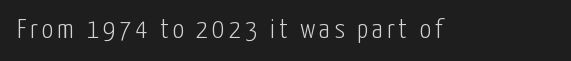
Q: Is the text bold? A: No.
Q: Is the text italic (slanted)? A: No, it is upright.
Q: Is the typeface a serif or a sans-serif typeface? A: Sans-serif.
Q: Is the text underlined? A: No.
Q: Width (condensed, normal, or wide)? A: Condensed.
Q: Stroke contrast? A: Low.
Q: x-height? A: Medium.
Q: Monospaced? A: No.
